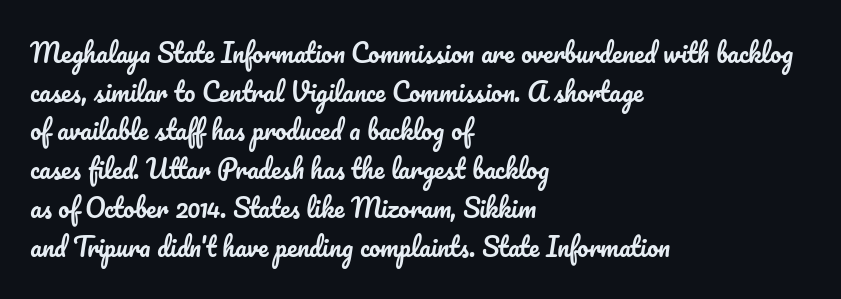
{"underline": "no", "align": "left", "line_spacing": "normal", "line_spacing_ratio": 1.55, "letter_spacing": "normal", "letter_spacing_em": 0.0, "glyph_px": 25}
